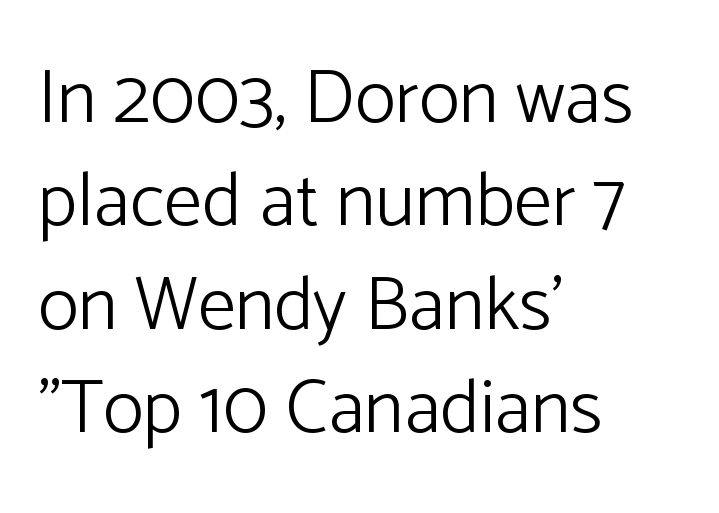
{"serif": "no", "italic": "no", "bold": "no", "weight": "light", "width": "normal", "stroke_contrast": "low", "x_height": "medium", "monospaced": "no", "underline": "no", "align": "left", "line_spacing": "normal", "line_spacing_ratio": 1.36, "letter_spacing": "normal", "letter_spacing_em": 0.0, "glyph_px": 76}
